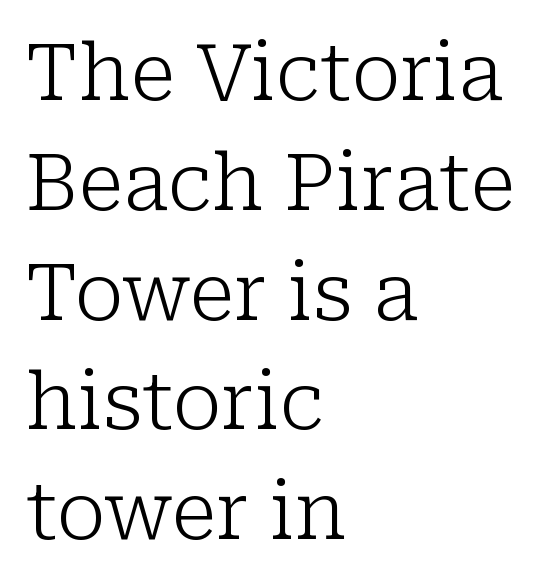
The area under the type is left untouched. The type family on display is of the serif kind. Italic: no, the glyphs are upright roman. The compositor pushed each line to the left boundary. Varying glyph widths throughout — classic text-font behaviour. Nothing unusual about the tracking: characters are spaced as the font intends.
